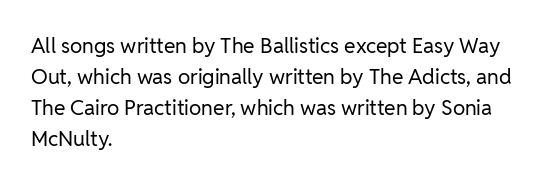
{"italic": "no", "bold": "no", "underline": "no", "align": "left", "line_spacing": "normal", "line_spacing_ratio": 1.48, "letter_spacing": "normal", "letter_spacing_em": 0.0, "glyph_px": 21}
